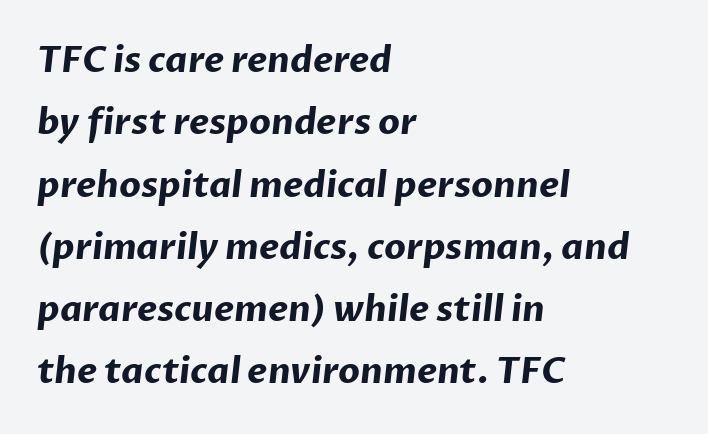
Check the space under the baseline: it is left empty. Summary of weight: heavy, a full bold. Caption: multi-line text, flush left, ragged right. Think of a printed novel: that variable character pitch is what you see here. The rendering keeps characters at their native spacing. Serifs: no, the terminals of the letterforms are clean.
